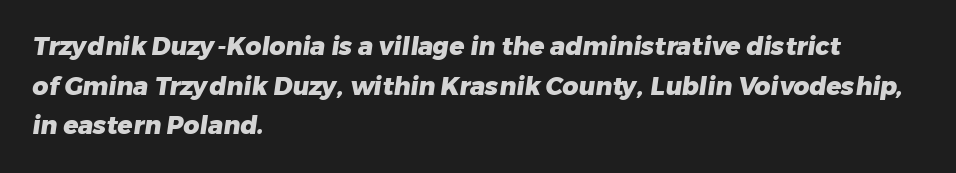
Q: Is the text bold? A: Yes.
Q: Is the text underlined? A: No.
Q: How is the paragraph aligned? A: Left-aligned.
Q: Is the spacing between letters normal or unusually wide? A: Normal.
Q: Is the spacing between lines tight, normal or loose? A: Normal.
